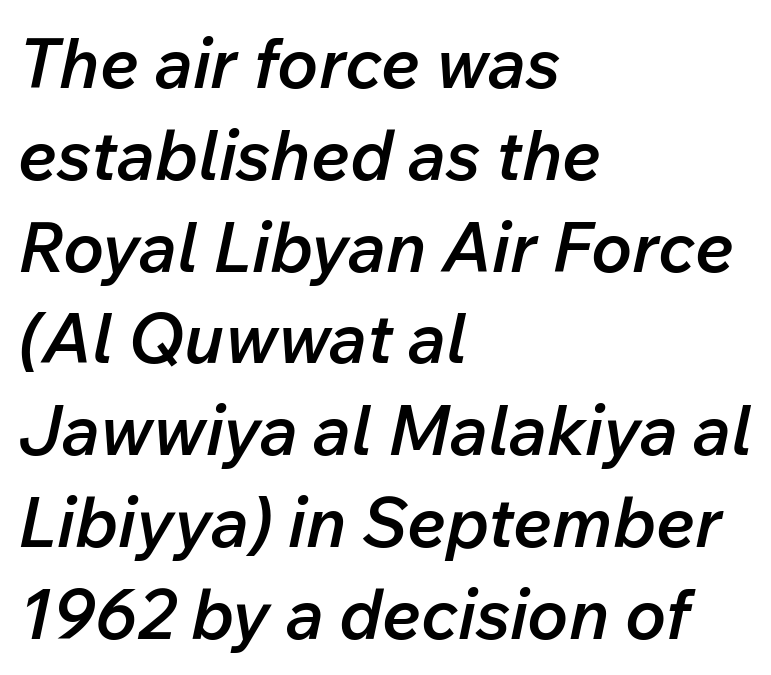
{"italic": "yes", "lean": "right", "slant_degrees": 12, "bold": "semi", "weight": "semibold", "width": "normal", "stroke_contrast": "low", "x_height": "medium", "monospaced": "no", "underline": "no", "align": "left", "line_spacing": "normal", "line_spacing_ratio": 1.33, "letter_spacing": "normal", "letter_spacing_em": 0.0, "glyph_px": 69}
